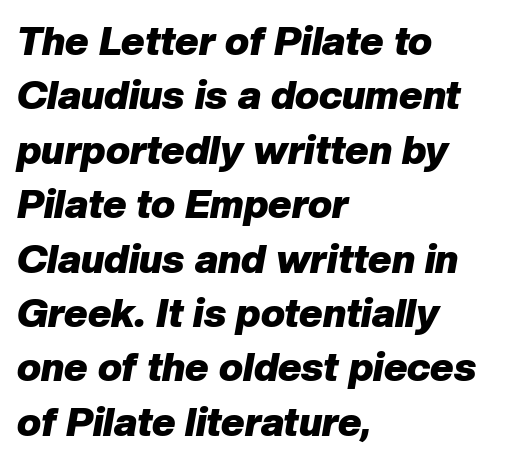
Casual observation: everything's shoved over to the left. The letters are bold, with thick, heavy strokes. Letter spacing: default. Glance below the letters and you will spot only blank space.
